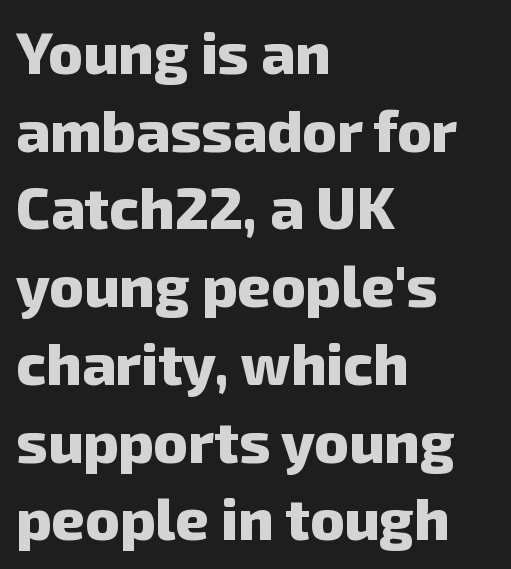
The image shows 58 px heavy sans-serif type; set left-aligned, normal line spacing (1.34x), normal letter spacing, not underlined; low stroke contrast and a medium x-height.
